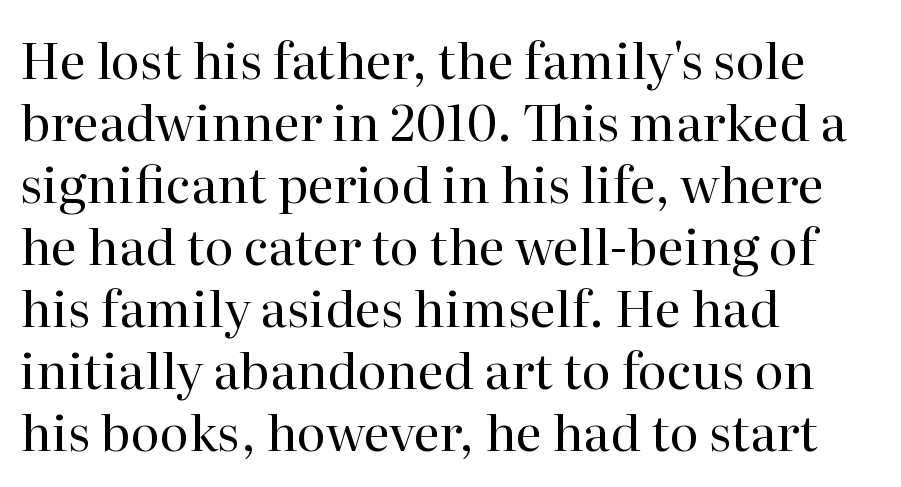
{"serif": "yes", "italic": "no", "bold": "no", "weight": "regular", "width": "normal", "stroke_contrast": "high", "x_height": "medium", "monospaced": "no", "underline": "no", "align": "left", "line_spacing_ratio": 1.24, "letter_spacing": "normal", "letter_spacing_em": 0.0, "glyph_px": 50}
